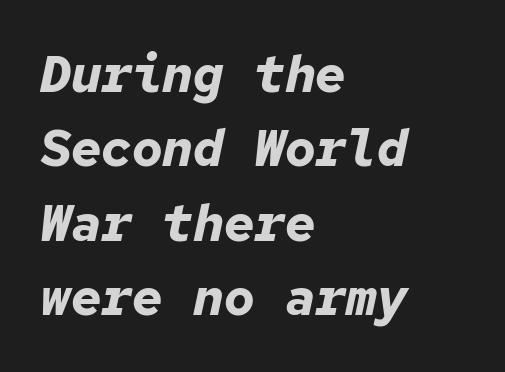
{"italic": "yes", "lean": "right", "slant_degrees": 12, "bold": "yes", "weight": "bold", "width": "normal", "stroke_contrast": "low", "x_height": "medium", "monospaced": "yes", "underline": "no", "align": "left", "line_spacing": "normal", "line_spacing_ratio": 1.46, "letter_spacing": "normal", "letter_spacing_em": 0.0, "glyph_px": 51}
